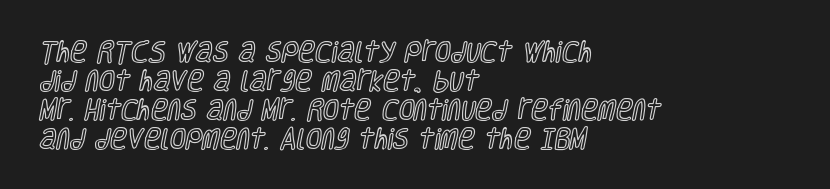
Q: Is the text italic (slanted)? A: Yes.
Q: Is the text underlined? A: No.
Q: How is the paragraph aligned? A: Left-aligned.
Q: Is the spacing between letters normal or unusually wide? A: Normal.
Q: Is the spacing between lines tight, normal or loose? A: Normal.
